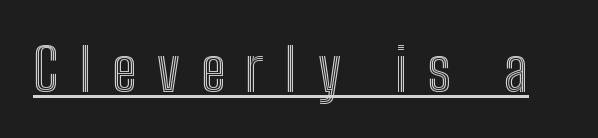
Nope, not italic — everything's standing straight. Is the letter spacing exaggerated? Yes — the characters are pushed far apart. Beneath each row of characters lies a ruled line. Character widths vary here, with narrow letters taking less room than wide ones.
